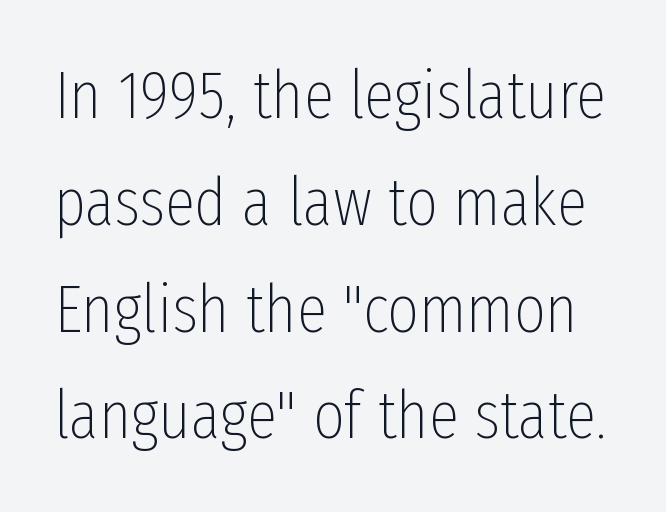
The gap between lines stays unmarked. You could not count columns in this text — the font is proportionally spaced. Stroke thickness stays within the range of a standard reading face or lighter. Leading: standard. A typesetter would call this zero additional tracking. Unlike italic type, these characters show no tilt at all.
